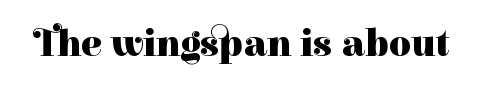
The image shows 38 px heavy serif type, upright; set normal letter spacing, not underlined; high stroke contrast and a medium x-height.
